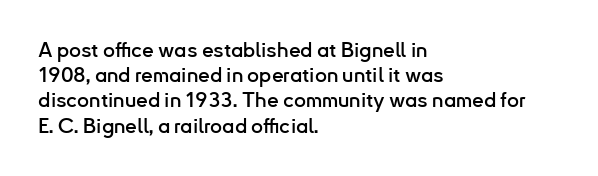
The image shows 21 px text type, upright; set left-aligned, line spacing 1.2x, normal letter spacing, not underlined.
